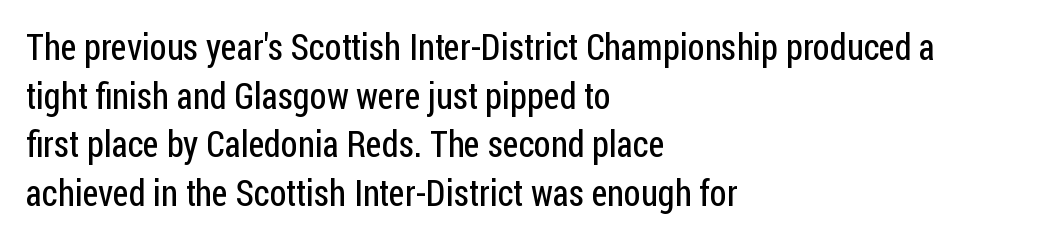
Q: Is the text bold? A: No.
Q: Is the text italic (slanted)? A: No, it is upright.
Q: Is the typeface a serif or a sans-serif typeface? A: Sans-serif.
Q: Is the text underlined? A: No.
Q: How is the paragraph aligned? A: Left-aligned.
Q: Is the spacing between letters normal or unusually wide? A: Normal.
Q: Is the spacing between lines tight, normal or loose? A: Normal.
Q: Width (condensed, normal, or wide)? A: Condensed.
Q: Stroke contrast? A: Low.
Q: x-height? A: Medium.
Q: Monospaced? A: No.
